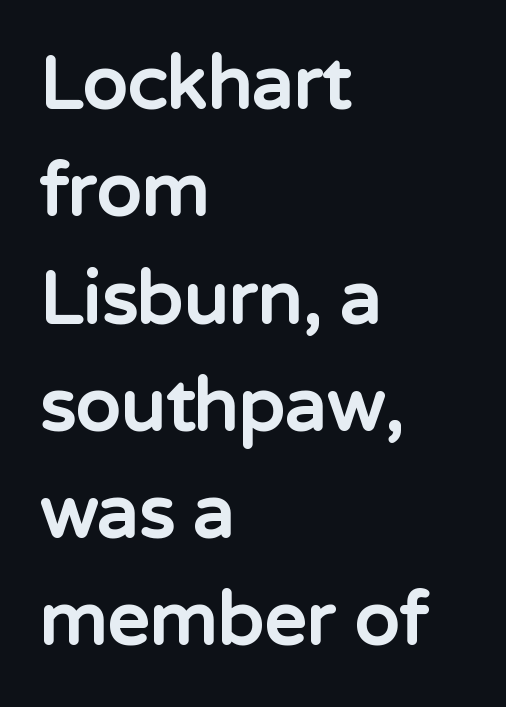
Q: Is the text bold? A: Yes.
Q: Is the text italic (slanted)? A: No, it is upright.
Q: Is the typeface a serif or a sans-serif typeface? A: Sans-serif.
Q: Is the text underlined? A: No.
Q: How is the paragraph aligned? A: Left-aligned.
Q: Is the spacing between letters normal or unusually wide? A: Normal.
Q: Is the spacing between lines tight, normal or loose? A: Normal.
Q: Width (condensed, normal, or wide)? A: Normal.
Q: Stroke contrast? A: Low.
Q: x-height? A: Medium.
Q: Monospaced? A: No.
